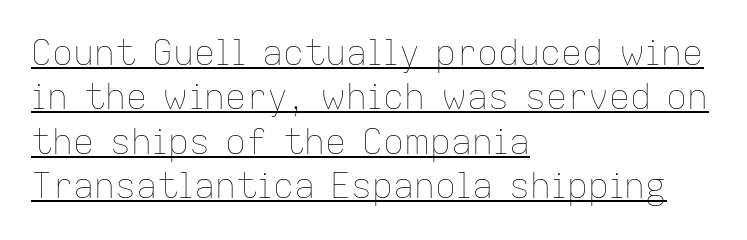
Italic: no, the glyphs are upright roman. Look at the tracking — it's just the regular setting, nothing added. Honestly, the row spacing looks completely unremarkable. These lines stack with their left ends in a neat column.
